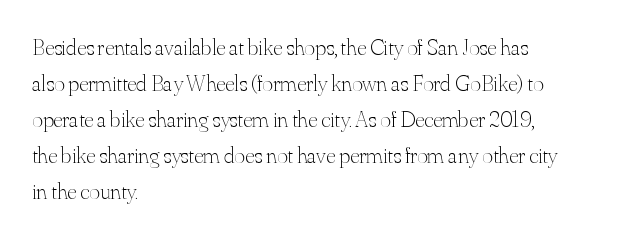
Q: Is the text bold? A: No.
Q: Is the text italic (slanted)? A: No, it is upright.
Q: Is the text underlined? A: No.
Q: How is the paragraph aligned? A: Left-aligned.
Q: Is the spacing between letters normal or unusually wide? A: Normal.
Q: Is the spacing between lines tight, normal or loose? A: Normal.
